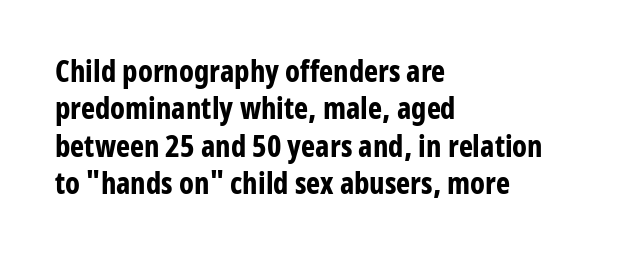
Q: Is the text bold? A: Yes.
Q: Is the text italic (slanted)? A: No, it is upright.
Q: Is the typeface a serif or a sans-serif typeface? A: Sans-serif.
Q: Is the text underlined? A: No.
Q: How is the paragraph aligned? A: Left-aligned.
Q: Is the spacing between letters normal or unusually wide? A: Normal.
Q: Is the spacing between lines tight, normal or loose? A: Normal.
Q: Width (condensed, normal, or wide)? A: Condensed.
Q: Stroke contrast? A: Low.
Q: x-height? A: Medium.
Q: Monospaced? A: No.
